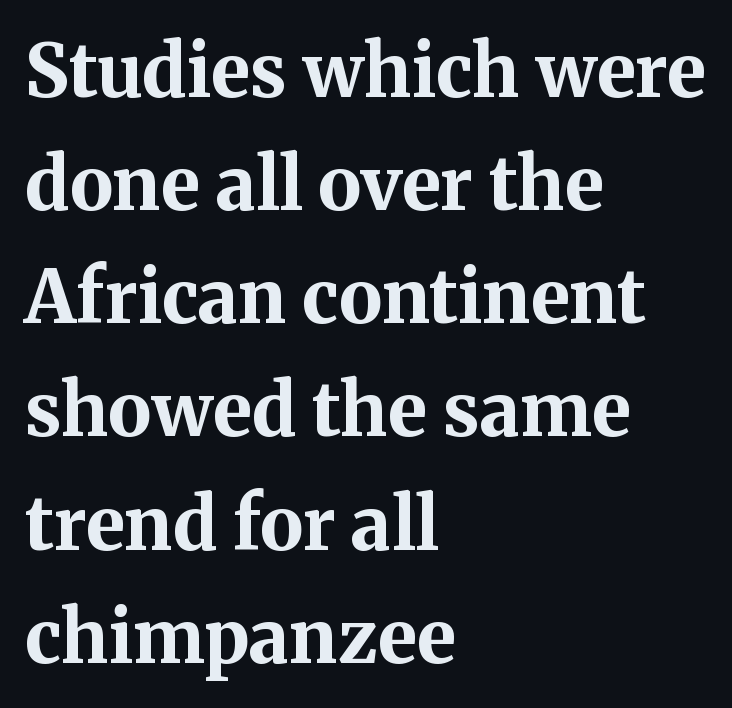
Q: Is the text bold? A: Yes.
Q: Is the text italic (slanted)? A: No, it is upright.
Q: Is the typeface a serif or a sans-serif typeface? A: Serif.
Q: Is the text underlined? A: No.
Q: How is the paragraph aligned? A: Left-aligned.
Q: Is the spacing between letters normal or unusually wide? A: Normal.
Q: Is the spacing between lines tight, normal or loose? A: Normal.
Q: Width (condensed, normal, or wide)? A: Normal.
Q: Stroke contrast? A: Medium.
Q: x-height? A: Medium.
Q: Monospaced? A: No.
